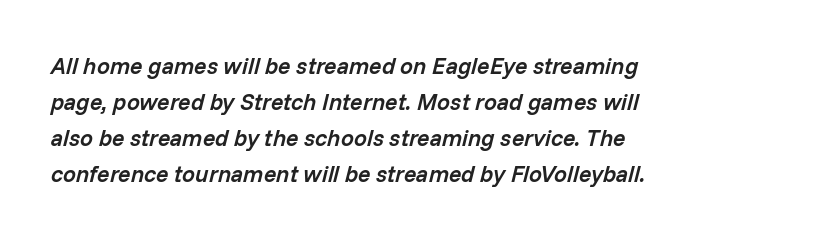
One glance says typical: line gaps are just what's usual. Typographic density is moderately raised because the face is semibold. Lines of text with bare space underneath. The ragged edge is on the right, which tells us the setting is flush left. Honestly, the letter spacing is just normal — you wouldn't notice it. The typography opts for an oblique posture over an upright one.
